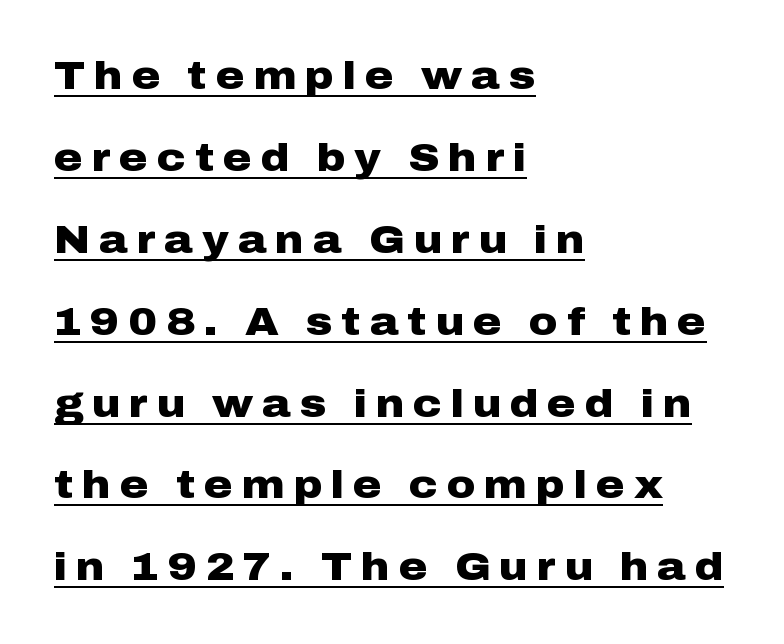
The image shows 39 px heavy, wide sans-serif type, upright; set left-aligned, loose line spacing (2.1x), unusually wide letter spacing (+0.23 em), underlined; low stroke contrast and a medium x-height.
